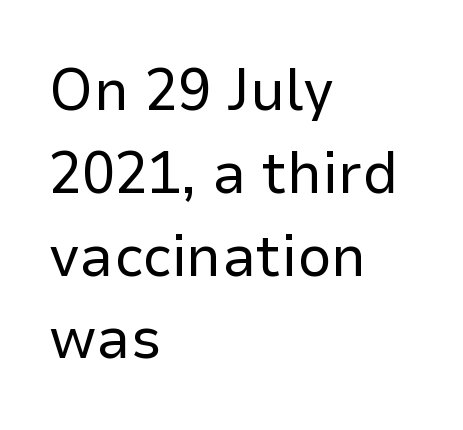
The image shows 60 px regular-weight sans-serif type, upright; set left-aligned, normal line spacing (1.38x), normal letter spacing, not underlined; low stroke contrast and a medium x-height.
